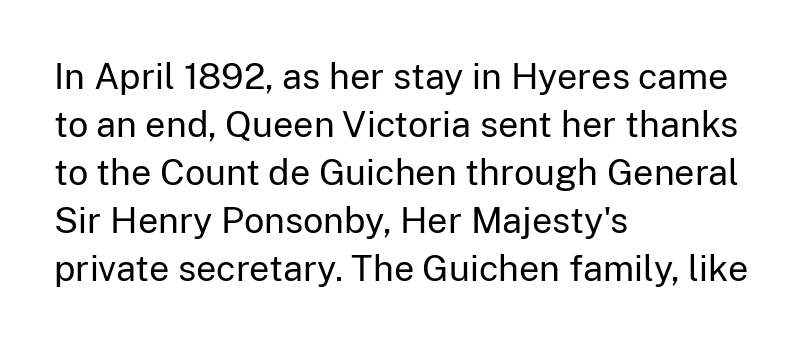
Lines of text with bare space underneath. Here the designer chose a conventional face with non-uniform glyph widths. This sample is left-justified, so line endings fall wherever the words run out. Unlike a traditional serif, this face leaves its strokes unadorned. The cut favours lightness, reaching ordinary text weight at its darkest. Rendered with straight, roman letterforms.
